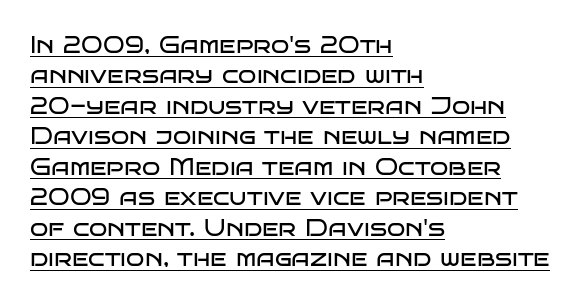
{"italic": "no", "bold": "no", "underline": "yes", "align": "left", "line_spacing": "normal", "line_spacing_ratio": 1.27, "letter_spacing": "normal", "letter_spacing_em": 0.0, "glyph_px": 24}
